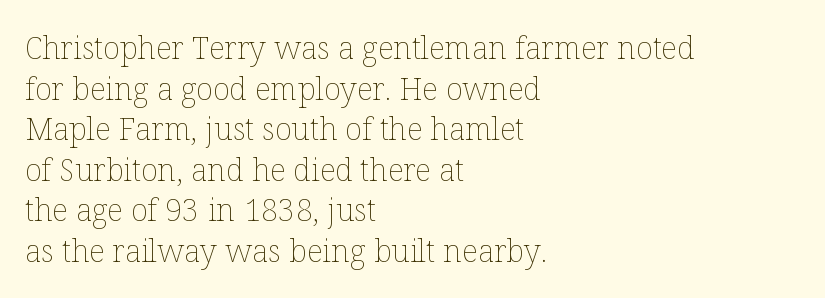
The image shows 31 px thin type, upright; set left-aligned, normal line spacing (1.31x), normal letter spacing, not underlined; low stroke contrast and a medium x-height.
